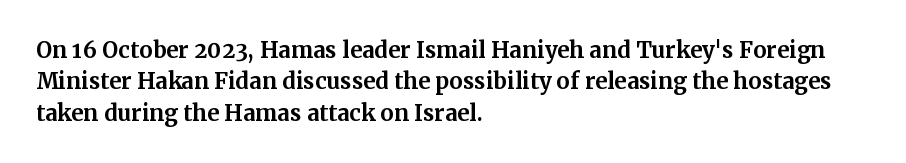
The vertical gap from one line to the next is medium. Bold? Absolutely — the strokes are thick and heavy. Plain, unruled lines of type. The ragged edge is on the right, which tells us the setting is flush left.
